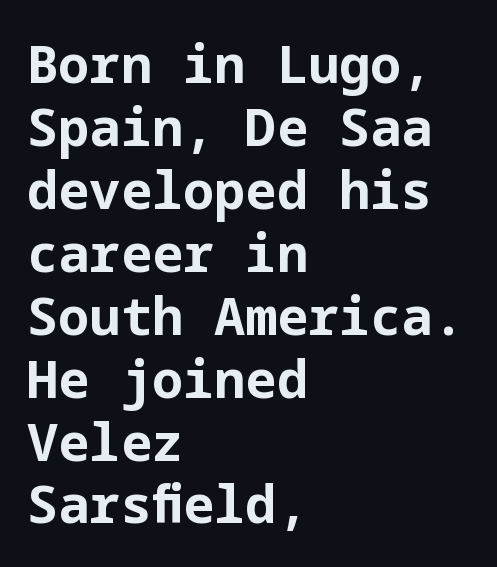
The specimen reads as upright at a glance. Words float on clear page, feet unadorned. Observe the ordinary spacing: letters are neighbours, not strangers. Stroke thickness is high; the sample reads as a true bold.
